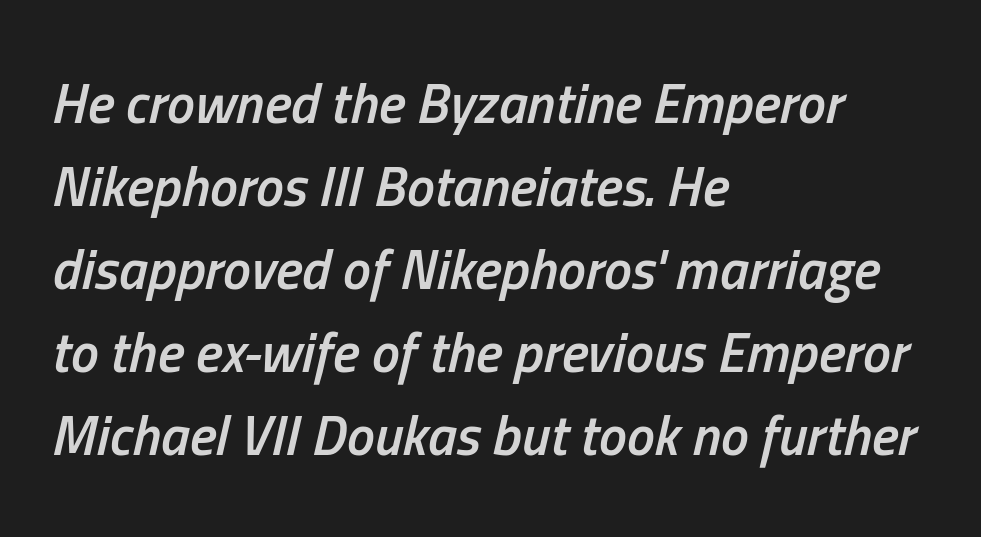
{"italic": "yes", "lean": "right", "slant_degrees": 13, "bold": "semi", "weight": "semibold", "width": "condensed", "stroke_contrast": "low", "x_height": "medium", "monospaced": "no", "underline": "no", "align": "left", "line_spacing": "normal", "line_spacing_ratio": 1.48, "letter_spacing": "normal", "letter_spacing_em": 0.0, "glyph_px": 56}
